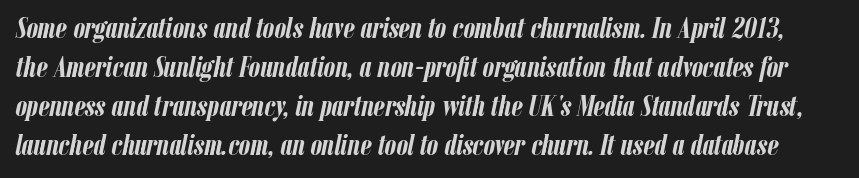
You could call the tracking neutral — neither tight nor loose. The designer left line spacing at the default. A dark, heavy texture on the line: the type is bold. Note the varied advance widths — an 'i' is clearly narrower than an 'm'. A clean baseline with only descenders dipping below it.
